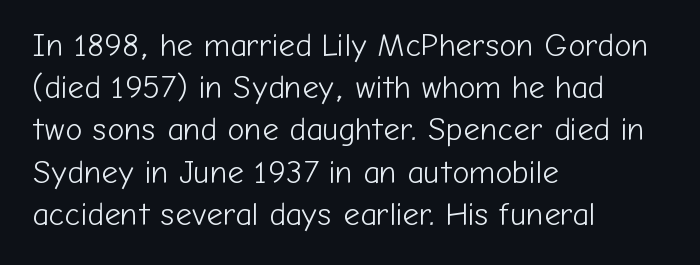
The image shows 32 px light sans-serif type, upright; set left-aligned, normal line spacing (1.32x), normal letter spacing, not underlined; low stroke contrast and a medium x-height.
